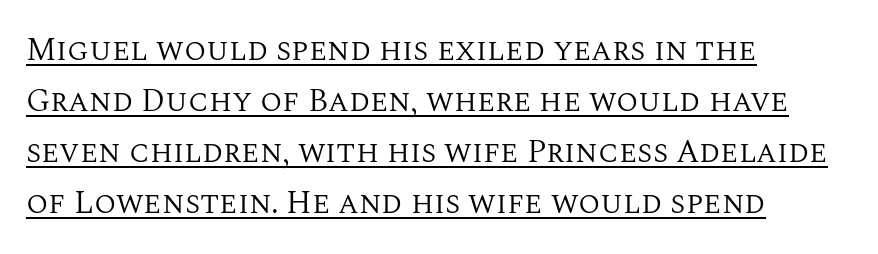
Q: Is the text bold? A: No.
Q: Is the text italic (slanted)? A: No, it is upright.
Q: Is the typeface a serif or a sans-serif typeface? A: Serif.
Q: Is the text underlined? A: Yes.
Q: How is the paragraph aligned? A: Left-aligned.
Q: Is the spacing between letters normal or unusually wide? A: Normal.
Q: Is the spacing between lines tight, normal or loose? A: Normal.
Q: Width (condensed, normal, or wide)? A: Normal.
Q: Stroke contrast? A: Medium.
Q: x-height? A: Large.
Q: Monospaced? A: No.
